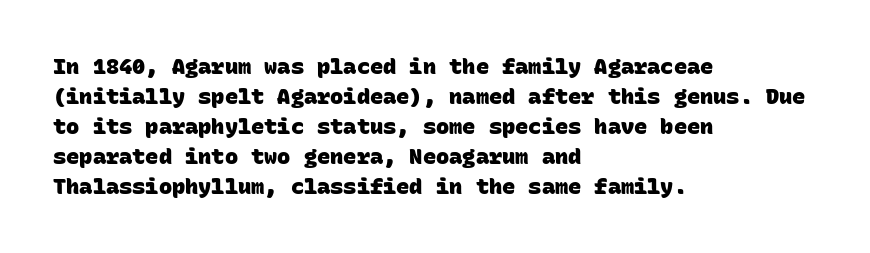
This sample uses plain, unmodified letter spacing. Successive baselines arrive at the customary interval. In terms of weight, the rendering is a true, heavy bold. Beneath every word, the page is bare. Where is the straight margin? On the left.
